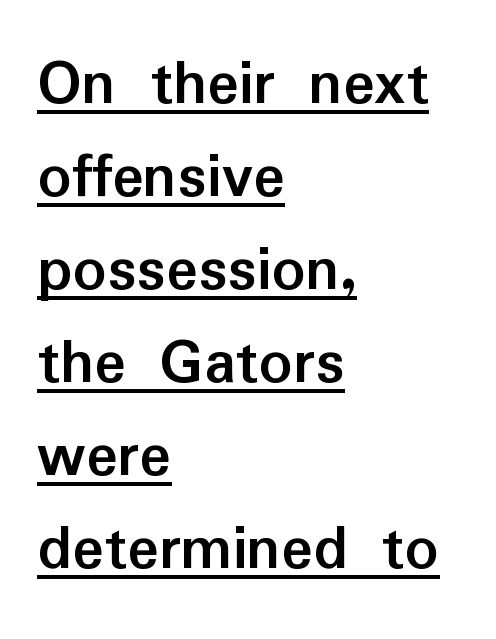
{"serif": "no", "italic": "no", "bold": "yes", "weight": "semibold", "width": "normal", "stroke_contrast": "low", "x_height": "medium", "monospaced": "no", "underline": "yes", "align": "left", "line_spacing": "normal", "line_spacing_ratio": 1.41, "letter_spacing": "normal", "letter_spacing_em": 0.0, "glyph_px": 66}
